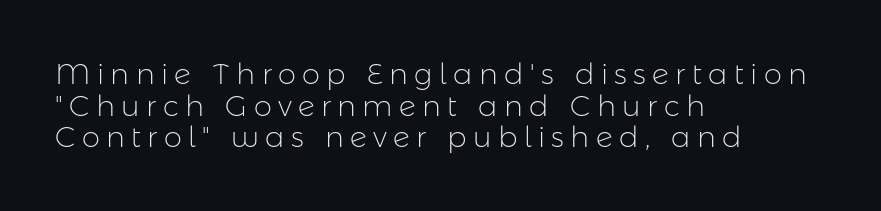
Vertically, the passage feels compressed, each row crowding the next. The cut favours lightness, reaching ordinary text weight at its darkest. This sample has the flowing, uneven cadence of proportional lettering. The letters stand upright; this is a roman face. In terms of letterform style, serifs are entirely absent. Descenders hang freely into open space.
